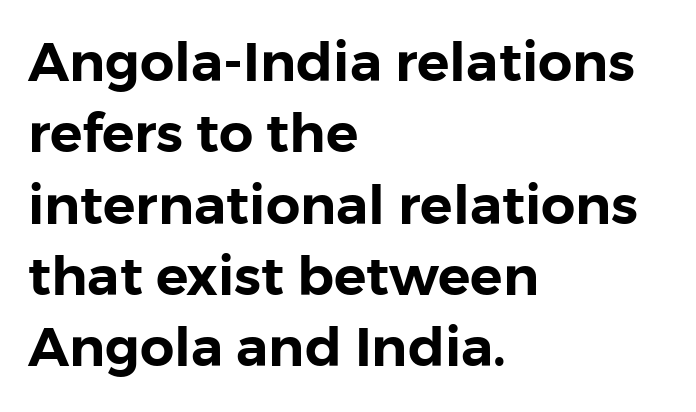
Q: Is the text italic (slanted)? A: No, it is upright.
Q: Is the typeface a serif or a sans-serif typeface? A: Sans-serif.
Q: Is the text underlined? A: No.
Q: How is the paragraph aligned? A: Left-aligned.
Q: Is the spacing between letters normal or unusually wide? A: Normal.
Q: Is the spacing between lines tight, normal or loose? A: Normal.
Q: Width (condensed, normal, or wide)? A: Normal.
Q: Stroke contrast? A: Low.
Q: x-height? A: Medium.
Q: Monospaced? A: No.
